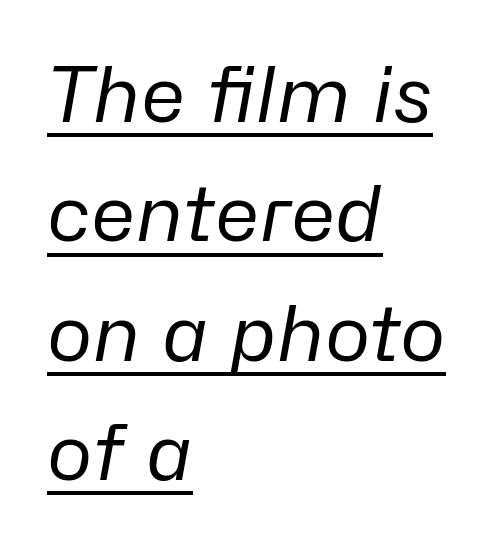
The passage shown stacks its lines at a standard gap. Counters stay open thanks to moderate or lighter strokes. Every character sits at an angle, as italics do. In terms of letterspacing, this is plain default setting.
